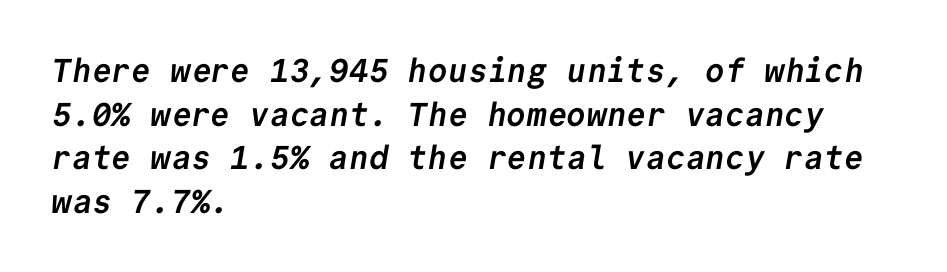
{"serif": "no", "bold": "yes", "weight": "semibold", "width": "normal", "stroke_contrast": "low", "x_height": "medium", "monospaced": "yes", "underline": "no", "align": "left", "line_spacing": "normal", "line_spacing_ratio": 1.32, "letter_spacing": "normal", "letter_spacing_em": 0.0, "glyph_px": 33}
